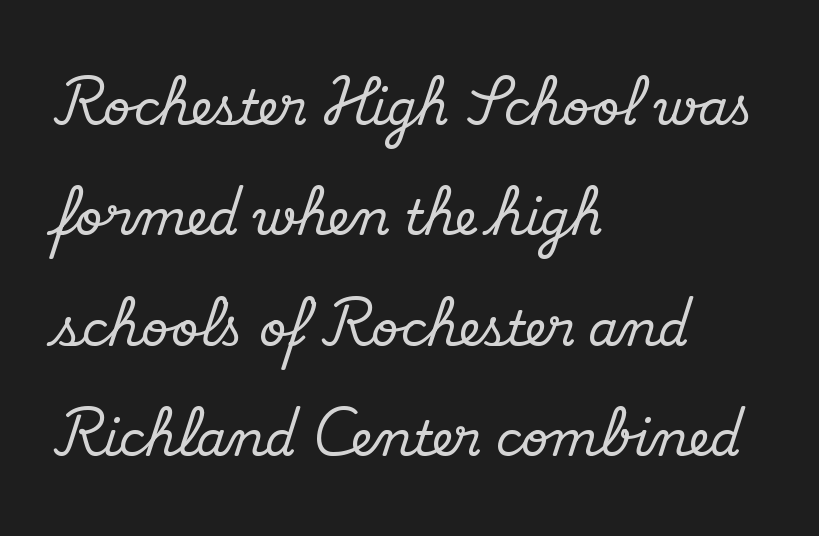
{"serif": "yes", "width": "normal", "stroke_contrast": "medium", "x_height": "small", "monospaced": "no", "underline": "no", "align": "left", "line_spacing": "loose", "line_spacing_ratio": 2.3, "letter_spacing": "normal", "letter_spacing_em": 0.0, "glyph_px": 48}
